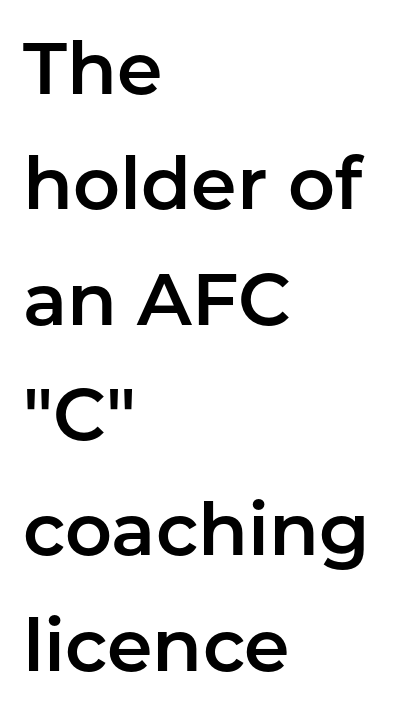
Q: Is the text italic (slanted)? A: No, it is upright.
Q: Is the typeface a serif or a sans-serif typeface? A: Sans-serif.
Q: Is the text underlined? A: No.
Q: How is the paragraph aligned? A: Left-aligned.
Q: Is the spacing between letters normal or unusually wide? A: Normal.
Q: Is the spacing between lines tight, normal or loose? A: Normal.
Q: Width (condensed, normal, or wide)? A: Normal.
Q: Stroke contrast? A: Low.
Q: x-height? A: Medium.
Q: Monospaced? A: No.
